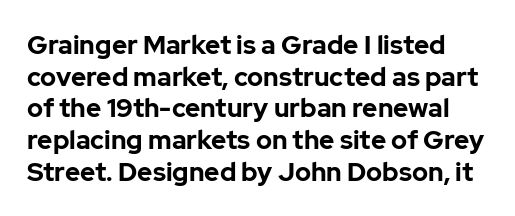
The image shows 26 px bold type, upright; set line spacing 1.22x, normal letter spacing, not underlined.
